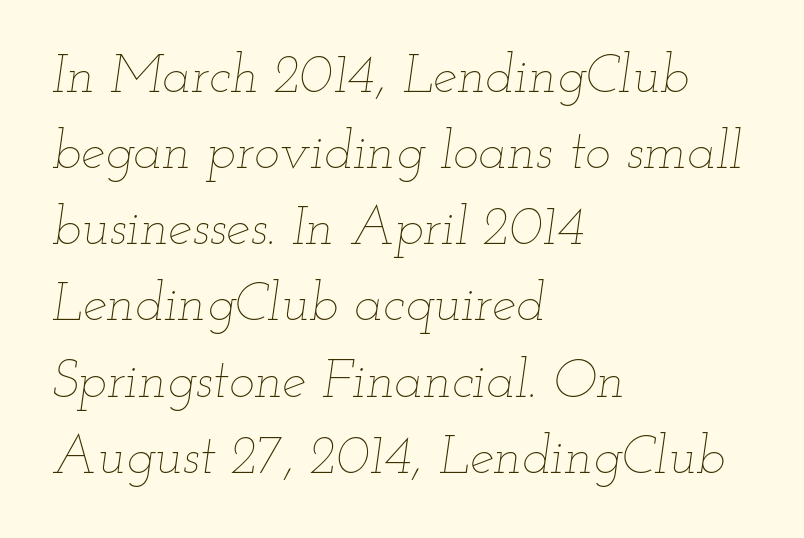
The image shows 54 px thin, wide type, italic (leaning right); set left-aligned, normal line spacing (1.41x), normal letter spacing, not underlined; low stroke contrast and a small x-height.
